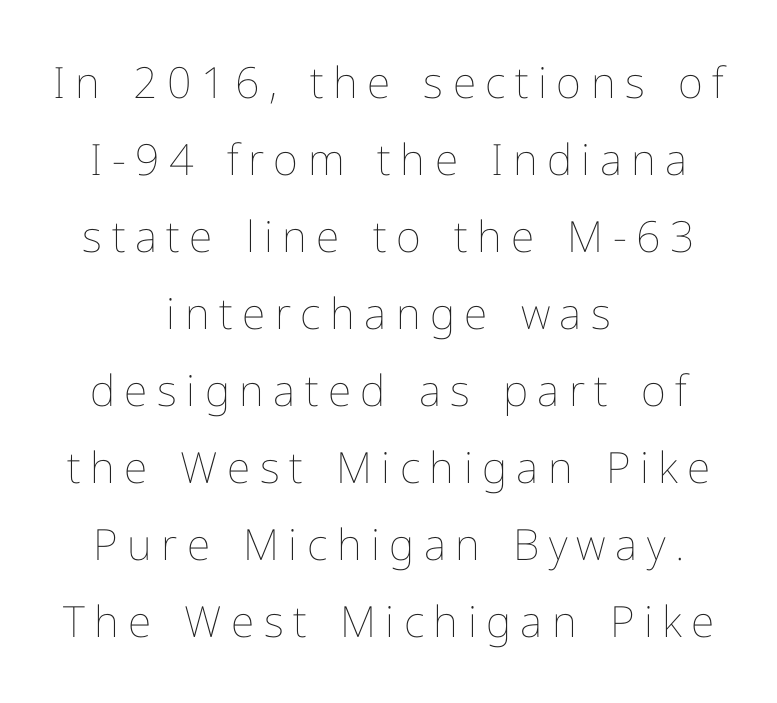
Q: Is the text bold? A: No.
Q: Is the text italic (slanted)? A: No, it is upright.
Q: Is the text underlined? A: No.
Q: How is the paragraph aligned? A: Centered.
Q: Is the spacing between letters normal or unusually wide? A: Unusually wide.
Q: Width (condensed, normal, or wide)? A: Normal.
Q: Stroke contrast? A: Low.
Q: x-height? A: Medium.
Q: Monospaced? A: No.
